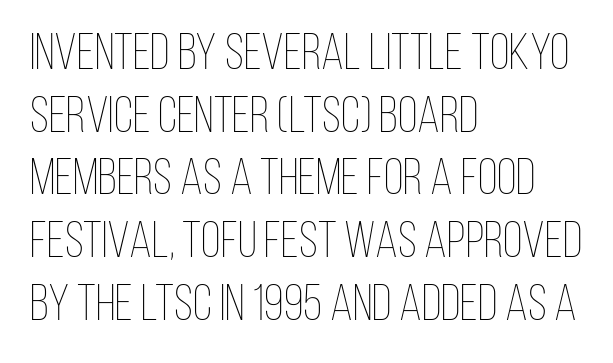
The passage shown has conventional tracking throughout. A student would call this left alignment; a typographer would say flush left, rag right. Type without underlining. The axis of the letterforms is exactly vertical. You could not count columns in this text — the font is proportionally spaced. Stem width sits at or under what a default text font uses.
